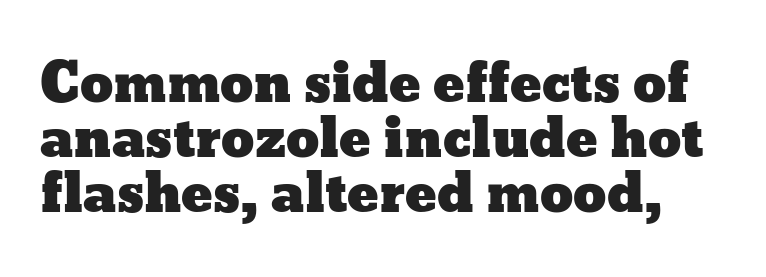
Q: Is the text italic (slanted)? A: No, it is upright.
Q: Is the text underlined? A: No.
Q: Is the spacing between letters normal or unusually wide? A: Normal.
Q: Is the spacing between lines tight, normal or loose? A: Tight.
Q: Width (condensed, normal, or wide)? A: Wide.
Q: Stroke contrast? A: Low.
Q: x-height? A: Medium.
Q: Monospaced? A: No.
